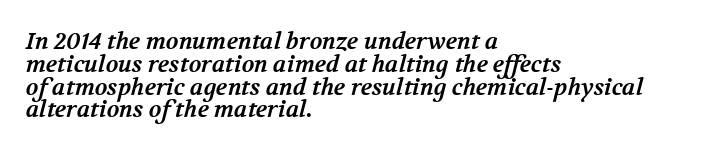
Q: Is the text bold? A: Yes.
Q: Is the text underlined? A: No.
Q: How is the paragraph aligned? A: Left-aligned.
Q: Is the spacing between letters normal or unusually wide? A: Normal.
Q: Is the spacing between lines tight, normal or loose? A: Tight.
